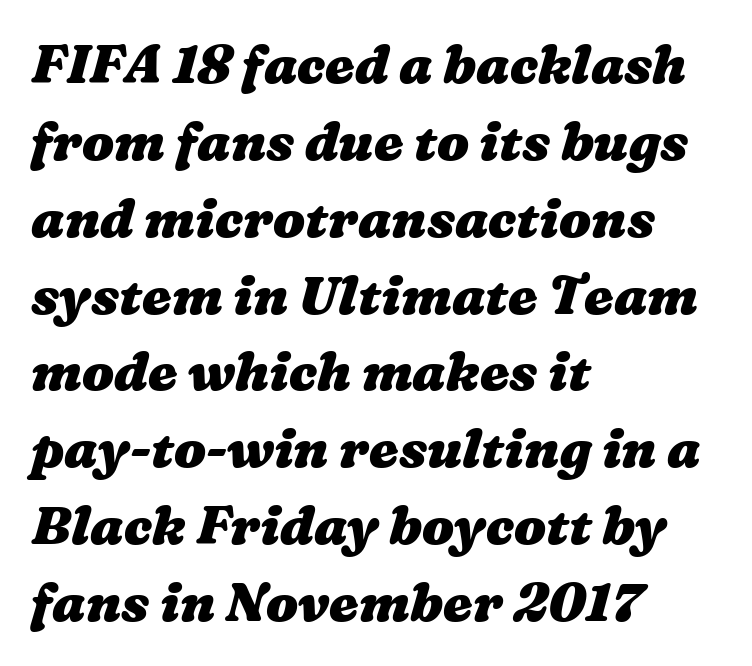
Q: Is the text bold? A: Yes.
Q: Is the text underlined? A: No.
Q: How is the paragraph aligned? A: Left-aligned.
Q: Is the spacing between letters normal or unusually wide? A: Normal.
Q: Is the spacing between lines tight, normal or loose? A: Normal.
Q: Width (condensed, normal, or wide)? A: Wide.
Q: Stroke contrast? A: Medium.
Q: x-height? A: Medium.
Q: Monospaced? A: No.
